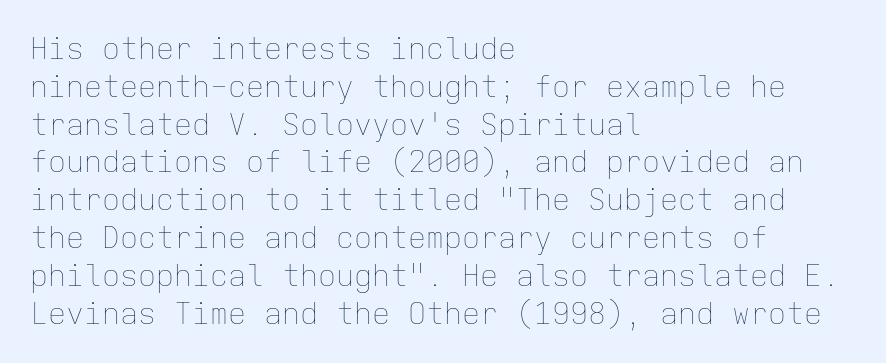
Q: Is the text bold? A: No.
Q: Is the text italic (slanted)? A: No, it is upright.
Q: Is the text underlined? A: No.
Q: How is the paragraph aligned? A: Left-aligned.
Q: Is the spacing between letters normal or unusually wide? A: Normal.
Q: Is the spacing between lines tight, normal or loose? A: Normal.
Q: Width (condensed, normal, or wide)? A: Normal.
Q: Stroke contrast? A: Low.
Q: x-height? A: Medium.
Q: Monospaced? A: Yes.
